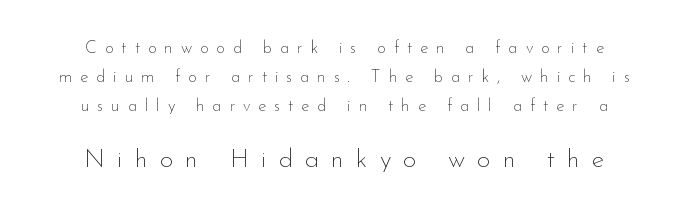
Q: Is the text bold? A: No.
Q: Is the text italic (slanted)? A: No, it is upright.
Q: Is the text underlined? A: No.
Q: Is the spacing between letters normal or unusually wide? A: Unusually wide.
Q: Is the spacing between lines tight, normal or loose? A: Normal.
Q: Which block of text is set in a larger size, the first (top) or the second (bottom)? A: The second (bottom) one.
